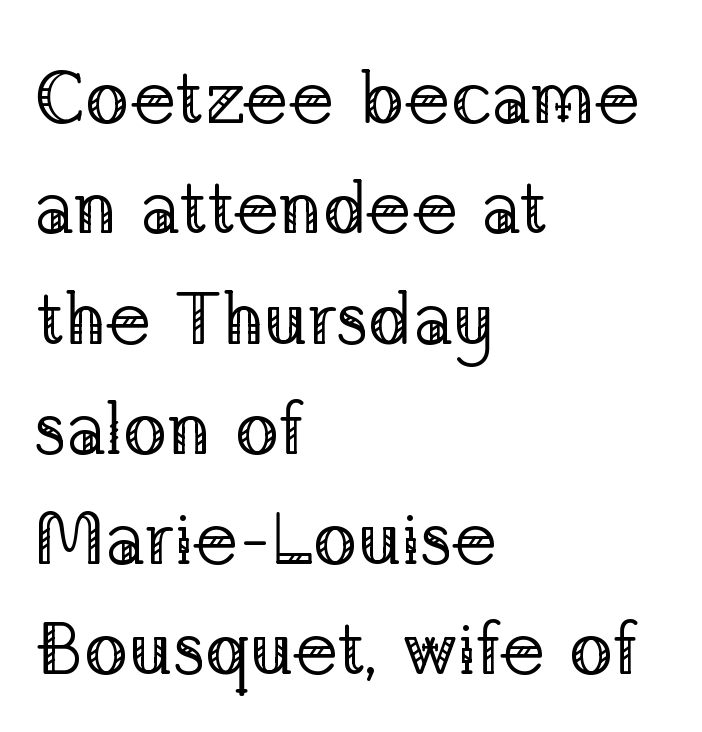
The line-height multiplier appears to be the usual default. Old-style or modern, the face here clearly has serifs. This sample has the flowing, uneven cadence of proportional lettering. The horizontal fit of the characters is conventional and even.
